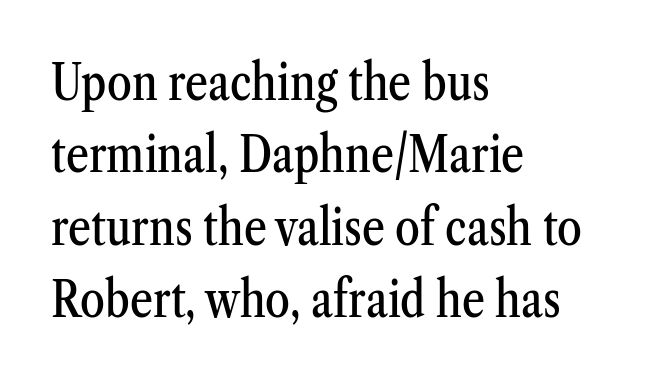
{"serif": "yes", "italic": "no", "width": "condensed", "stroke_contrast": "medium", "x_height": "medium", "monospaced": "no", "underline": "no", "align": "left", "line_spacing": "normal", "line_spacing_ratio": 1.45, "letter_spacing": "normal", "letter_spacing_em": 0.0, "glyph_px": 50}
